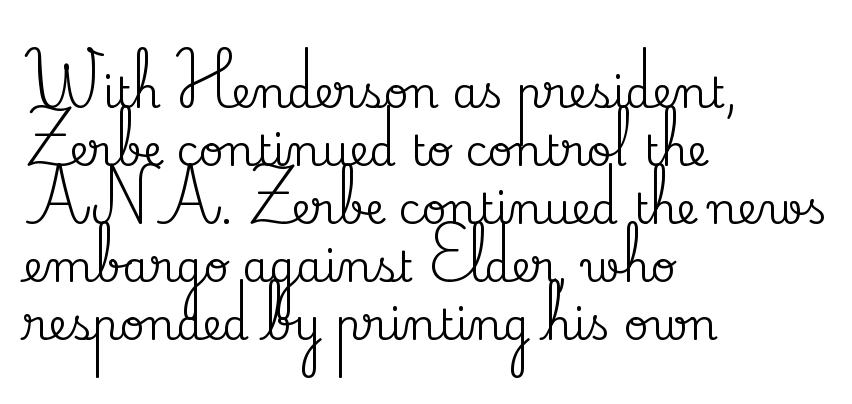
{"serif": "yes", "italic": "no", "width": "normal", "stroke_contrast": "medium", "x_height": "small", "monospaced": "no", "underline": "no", "align": "left", "line_spacing": "normal", "line_spacing_ratio": 1.35, "letter_spacing": "normal", "letter_spacing_em": 0.0, "glyph_px": 43}
